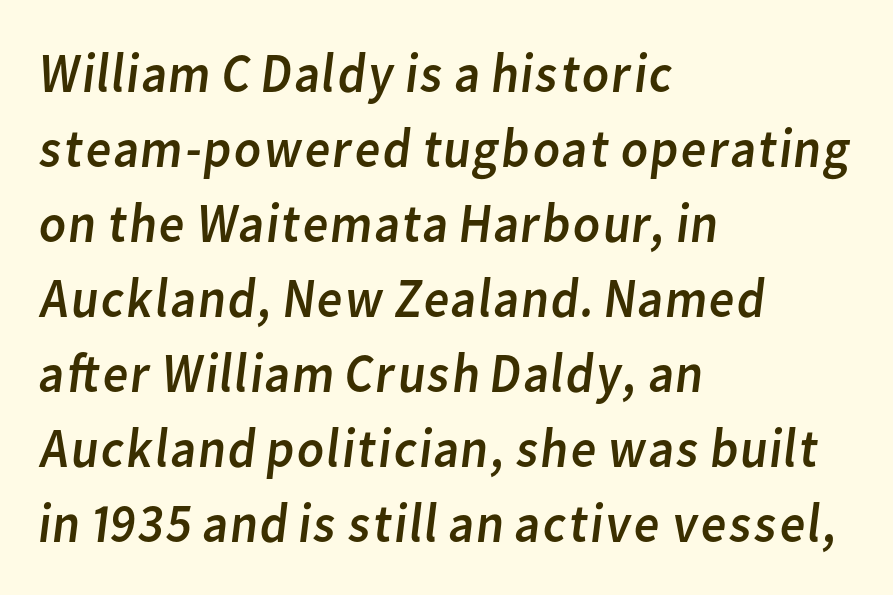
{"serif": "no", "bold": "no", "weight": "regular", "width": "normal", "stroke_contrast": "low", "x_height": "medium", "monospaced": "no", "underline": "no", "align": "left", "line_spacing": "normal", "line_spacing_ratio": 1.34, "letter_spacing": "normal", "letter_spacing_em": 0.0, "glyph_px": 56}
